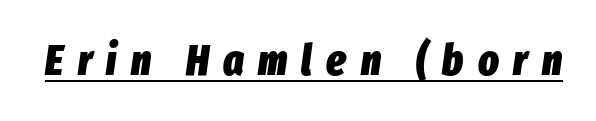
{"italic": "yes", "lean": "right", "slant_degrees": 8, "bold": "yes", "weight": "heavy", "width": "condensed", "stroke_contrast": "low", "x_height": "medium", "monospaced": "no", "underline": "yes", "letter_spacing": "wide", "letter_spacing_em": 0.33, "glyph_px": 43}
